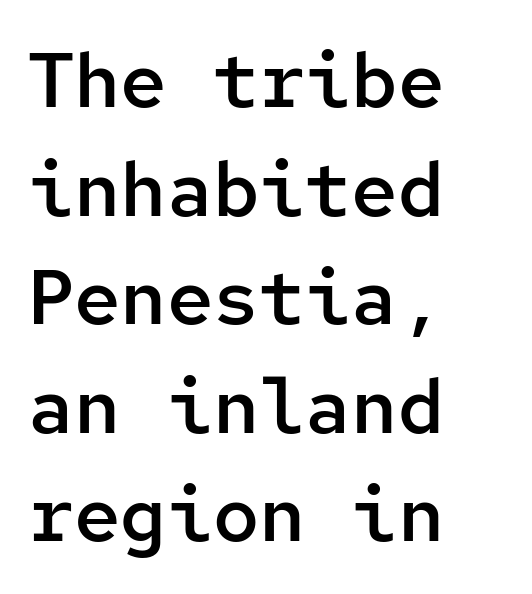
Nobody touched the tracking dial on this one. Clear beneath every line of the passage. Emphasis by weight is partial: semibold. The rendering uses typewriter-style spacing with identical character cells.
